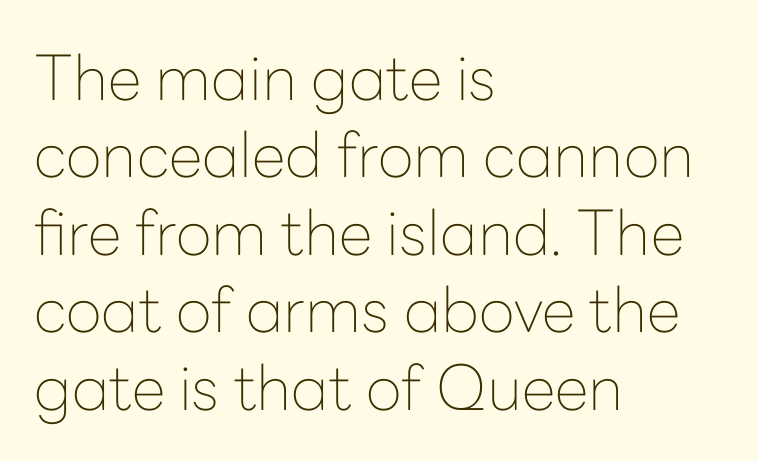
Q: Is the text bold? A: No.
Q: Is the text italic (slanted)? A: No, it is upright.
Q: Is the typeface a serif or a sans-serif typeface? A: Sans-serif.
Q: Is the text underlined? A: No.
Q: How is the paragraph aligned? A: Left-aligned.
Q: Is the spacing between letters normal or unusually wide? A: Normal.
Q: Is the spacing between lines tight, normal or loose? A: Normal.
Q: Width (condensed, normal, or wide)? A: Normal.
Q: Stroke contrast? A: Low.
Q: x-height? A: Medium.
Q: Monospaced? A: No.
